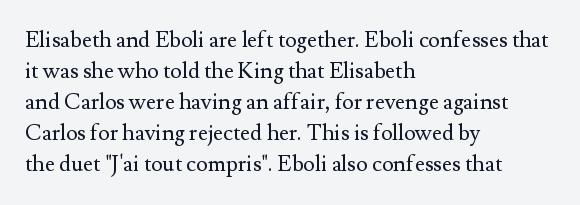
The words here are not underlined. Default kerning and tracking; the words read as compact shapes. The paragraph shown leans on its left margin. Posture: straight, roman, zero tilt. Vertical stems look standard width or narrower in stroke. Vertical spacing — default.
